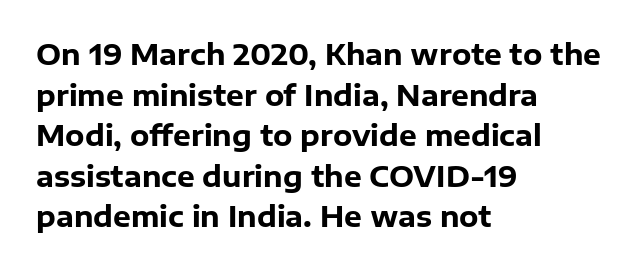
Q: Is the text bold? A: Yes.
Q: Is the text italic (slanted)? A: No, it is upright.
Q: Is the typeface a serif or a sans-serif typeface? A: Sans-serif.
Q: Is the text underlined? A: No.
Q: How is the paragraph aligned? A: Left-aligned.
Q: Is the spacing between letters normal or unusually wide? A: Normal.
Q: Is the spacing between lines tight, normal or loose? A: Normal.
Q: Width (condensed, normal, or wide)? A: Normal.
Q: Stroke contrast? A: Low.
Q: x-height? A: Medium.
Q: Monospaced? A: No.
